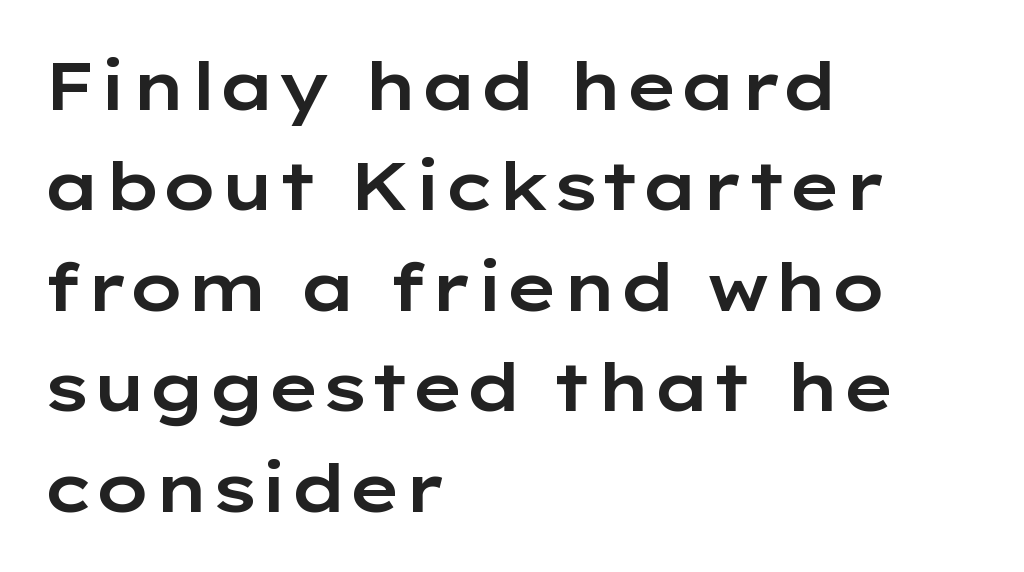
This is sans-serif lettering, the kind often seen on screens and signage. Proportional: the letters do not fall into vertical columns. Where is the straight margin? On the left. This sample uses an upright cut, with every glyph sitting square on the baseline. Honestly, the letter spacing is just normal — you wouldn't notice it. Vertical spacing — default.
